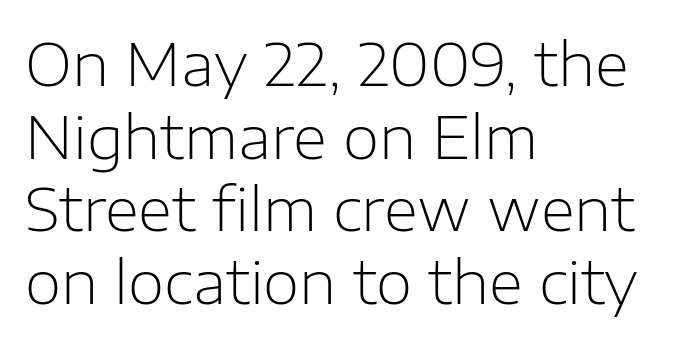
{"serif": "no", "italic": "no", "bold": "no", "weight": "light", "width": "normal", "stroke_contrast": "low", "x_height": "medium", "monospaced": "no", "underline": "no", "align": "left", "line_spacing_ratio": 1.23, "letter_spacing": "normal", "letter_spacing_em": 0.0, "glyph_px": 59}
